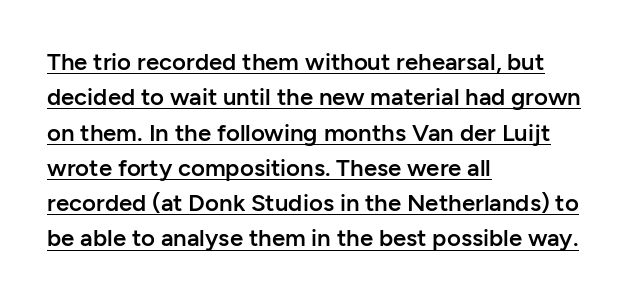
Q: Is the text bold? A: Semi-bold.
Q: Is the text italic (slanted)? A: No, it is upright.
Q: Is the text underlined? A: Yes.
Q: How is the paragraph aligned? A: Left-aligned.
Q: Is the spacing between letters normal or unusually wide? A: Normal.
Q: Is the spacing between lines tight, normal or loose? A: Normal.
